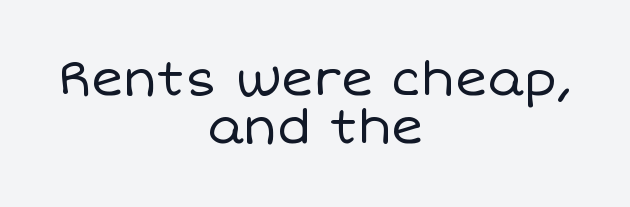
{"italic": "no", "bold": "no", "weight": "regular", "width": "normal", "stroke_contrast": "low", "x_height": "large", "monospaced": "no", "underline": "no", "align": "center", "line_spacing": "tight", "line_spacing_ratio": 0.97, "letter_spacing": "normal", "letter_spacing_em": 0.0, "glyph_px": 49}
